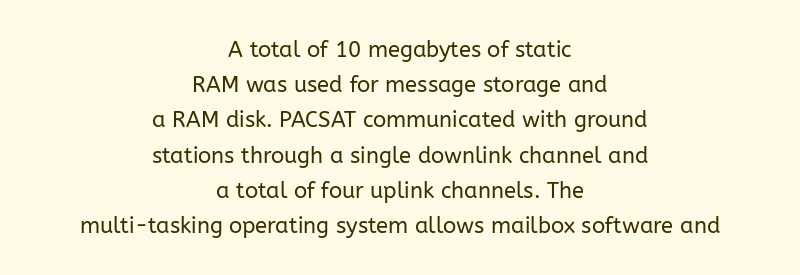
The image shows 22 px text type, upright; set centered, normal line spacing (1.6x), normal letter spacing, not underlined.
